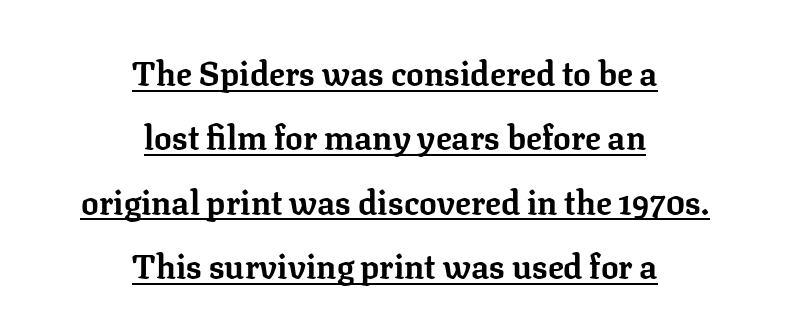
Q: Is the text bold? A: Yes.
Q: Is the text italic (slanted)? A: No, it is upright.
Q: Is the typeface a serif or a sans-serif typeface? A: Serif.
Q: Is the text underlined? A: Yes.
Q: How is the paragraph aligned? A: Centered.
Q: Is the spacing between letters normal or unusually wide? A: Normal.
Q: Is the spacing between lines tight, normal or loose? A: Loose.
Q: Width (condensed, normal, or wide)? A: Normal.
Q: Stroke contrast? A: Low.
Q: x-height? A: Medium.
Q: Monospaced? A: No.
